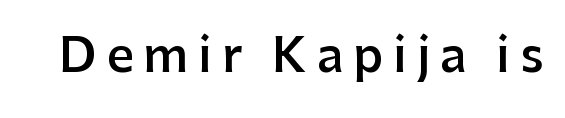
{"serif": "no", "italic": "no", "bold": "semi", "weight": "semibold", "width": "normal", "stroke_contrast": "low", "x_height": "medium", "monospaced": "no", "underline": "no", "letter_spacing": "wide", "letter_spacing_em": 0.21, "glyph_px": 47}
